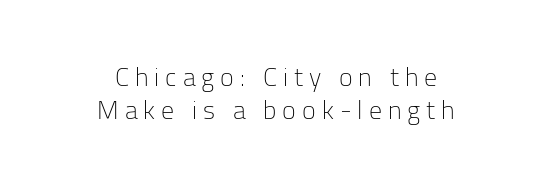
The typesetter chose a symmetrical, centered arrangement here. Decoration check: the copy has no underline. Interline gaps are of average width in this sample. This sample uses expanded letter spacing, leaving extra air between glyphs.
